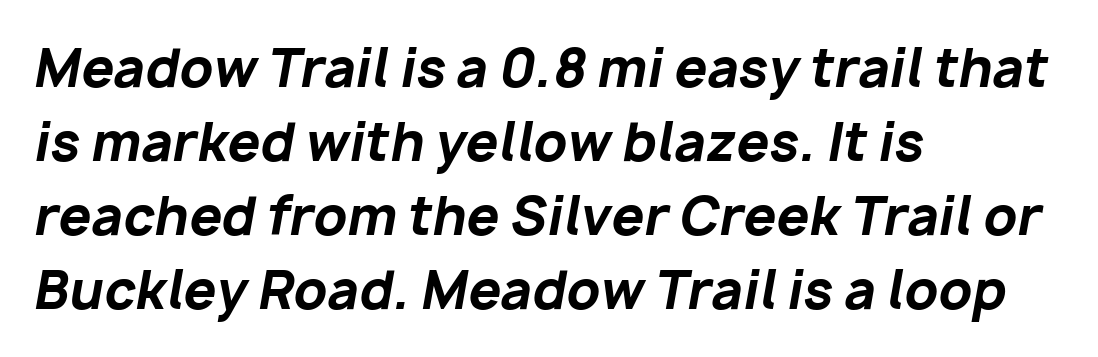
A typesetter would mark this as italic. Does the leading feel generous? No, just average. The face used here is proportionally spaced, like ordinary book or web type. Any mark beneath the type? The region is blank.
